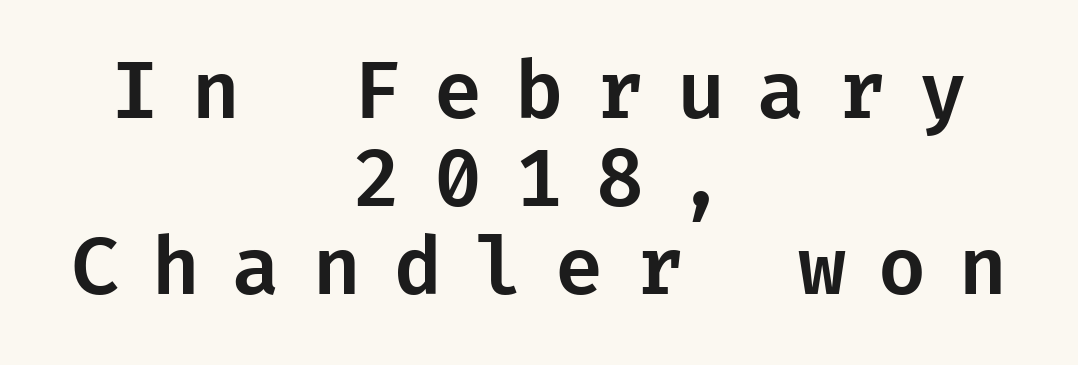
The letterforms stand isolated, each surrounded by extra space. The lines are packed closely together with very little leading. Typographically, this falls in the sans-serif category. Every character sits straight up, as roman type does. Typeset on center — no edge is straight.
